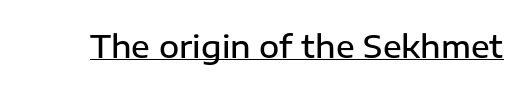
A typesetter would label this face a sans. The rendering keeps characters at their native spacing. The strokes are fattened partway — semibold, not bold. The rendered words wear a rule along their underside.
